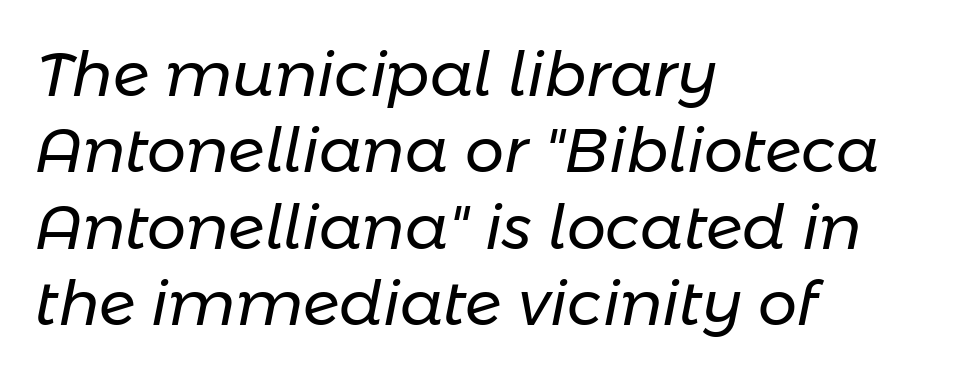
{"italic": "yes", "lean": "right", "slant_degrees": 11, "bold": "no", "weight": "regular", "width": "normal", "stroke_contrast": "low", "x_height": "medium", "monospaced": "no", "underline": "no", "align": "left", "line_spacing_ratio": 1.23, "letter_spacing": "normal", "letter_spacing_em": 0.0, "glyph_px": 62}
